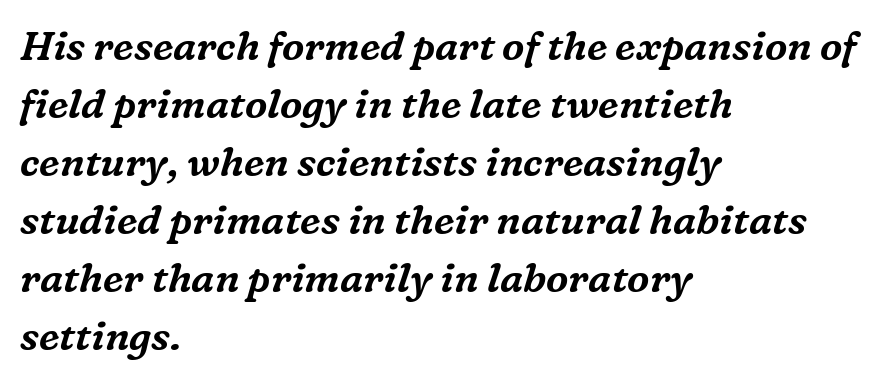
Q: Is the text italic (slanted)? A: Yes, it leans right by about 16 degrees.
Q: Is the typeface a serif or a sans-serif typeface? A: Serif.
Q: Is the text underlined? A: No.
Q: How is the paragraph aligned? A: Left-aligned.
Q: Is the spacing between letters normal or unusually wide? A: Normal.
Q: Is the spacing between lines tight, normal or loose? A: Normal.
Q: Width (condensed, normal, or wide)? A: Normal.
Q: Stroke contrast? A: Medium.
Q: x-height? A: Medium.
Q: Monospaced? A: No.
